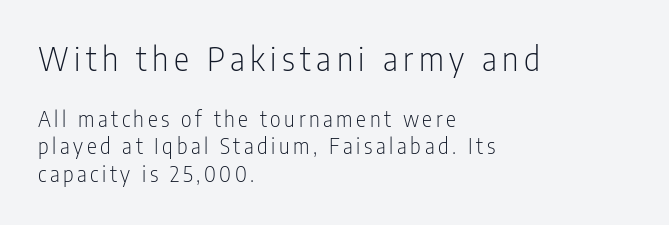
Normally led — the rows are evenly, conventionally spaced. No heavy texture on the line: the type isn't bold. Is this a fixed-width face? No — the glyphs have proportional, varying widths. Visually the block forms a straight wall on the left and a jagged coastline on the right. Top chunk: large. Bottom chunk: small. No word sits above an underline.
